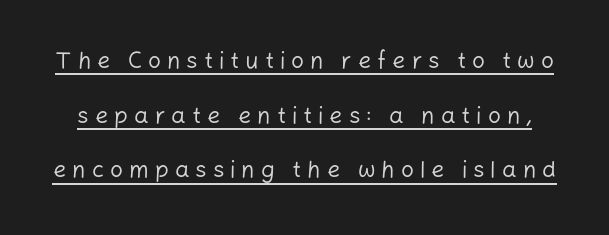
Q: Is the text bold? A: No.
Q: Is the text italic (slanted)? A: No, it is upright.
Q: Is the text underlined? A: Yes.
Q: Is the spacing between letters normal or unusually wide? A: Unusually wide.
Q: Is the spacing between lines tight, normal or loose? A: Loose.
